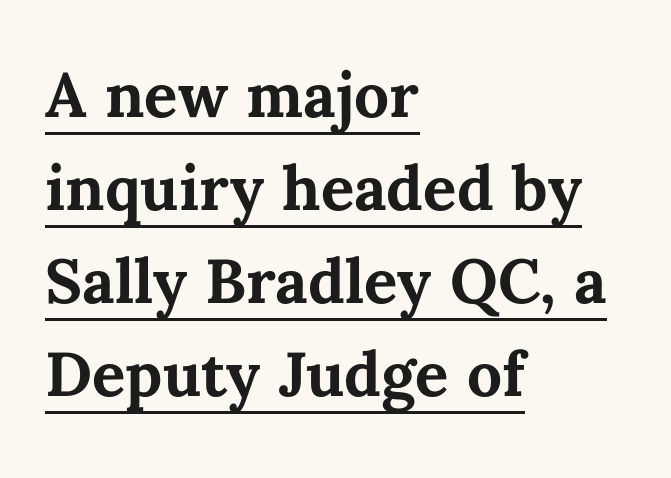
Q: Is the text bold? A: Yes.
Q: Is the text italic (slanted)? A: No, it is upright.
Q: Is the text underlined? A: Yes.
Q: How is the paragraph aligned? A: Left-aligned.
Q: Is the spacing between letters normal or unusually wide? A: Normal.
Q: Is the spacing between lines tight, normal or loose? A: Normal.
Q: Width (condensed, normal, or wide)? A: Normal.
Q: Stroke contrast? A: Medium.
Q: x-height? A: Medium.
Q: Monospaced? A: No.
